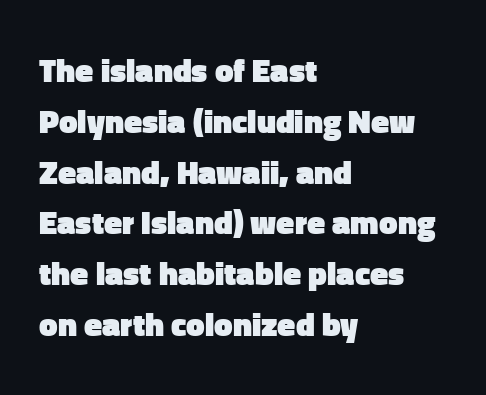
Q: Is the text bold? A: Yes.
Q: Is the text italic (slanted)? A: No, it is upright.
Q: Is the typeface a serif or a sans-serif typeface? A: Sans-serif.
Q: Is the text underlined? A: No.
Q: How is the paragraph aligned? A: Left-aligned.
Q: Is the spacing between letters normal or unusually wide? A: Normal.
Q: Is the spacing between lines tight, normal or loose? A: Normal.
Q: Width (condensed, normal, or wide)? A: Normal.
Q: Stroke contrast? A: Low.
Q: x-height? A: Medium.
Q: Monospaced? A: No.
